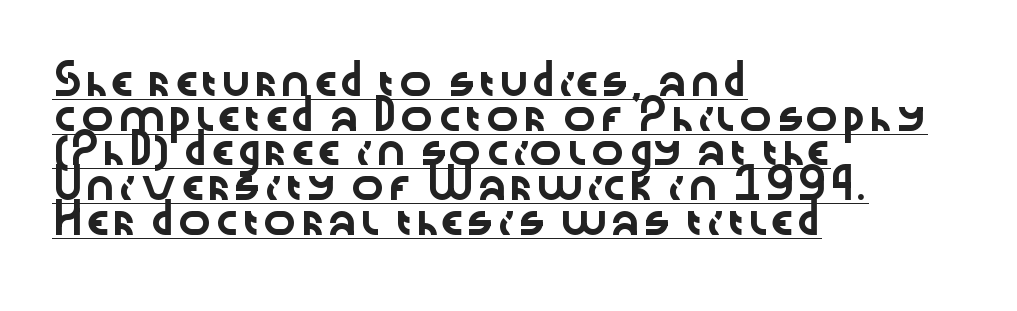
{"serif": "no", "italic": "no", "width": "wide", "stroke_contrast": "low", "x_height": "medium", "monospaced": "no", "underline": "yes", "align": "left", "line_spacing_ratio": 1.24, "letter_spacing": "normal", "letter_spacing_em": 0.0, "glyph_px": 28}
